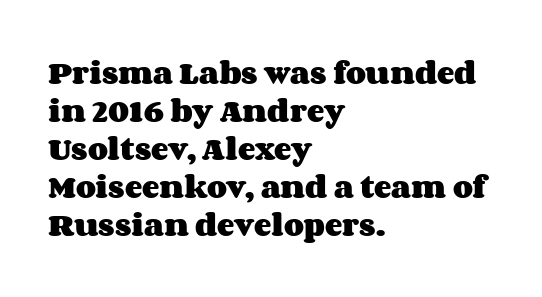
Q: Is the text bold? A: Yes.
Q: Is the text italic (slanted)? A: No, it is upright.
Q: Is the text underlined? A: No.
Q: How is the paragraph aligned? A: Left-aligned.
Q: Is the spacing between letters normal or unusually wide? A: Normal.
Q: Is the spacing between lines tight, normal or loose? A: Normal.
